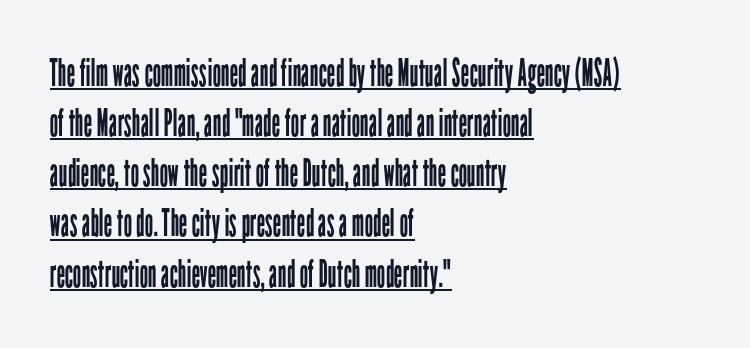
Nothing unusual about the tracking: characters are spaced as the font intends. These lines sit exactly where default settings would place them. Is the type heavy? It reads as light-to-regular instead. Stroke terminals: plain, sans-serif. Every stem runs plumb, perpendicular to the baseline.
